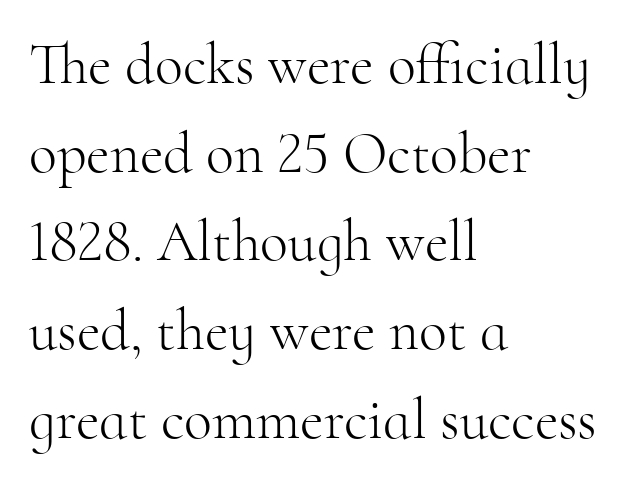
Interline gaps are of average width in this sample. The specimen reads as upright at a glance. The weight would be labelled regular, book, light, or lighter still. Unmarked baselines from the first word to the last. Caption: multi-line text, flush left, ragged right.
